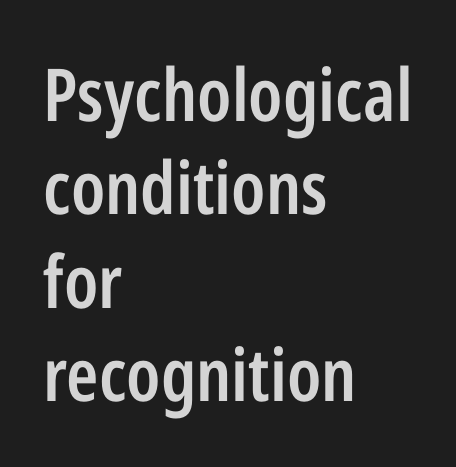
Q: Is the text bold? A: Semi-bold.
Q: Is the text italic (slanted)? A: No, it is upright.
Q: Is the typeface a serif or a sans-serif typeface? A: Sans-serif.
Q: Is the text underlined? A: No.
Q: How is the paragraph aligned? A: Left-aligned.
Q: Is the spacing between letters normal or unusually wide? A: Normal.
Q: Is the spacing between lines tight, normal or loose? A: Normal.
Q: Width (condensed, normal, or wide)? A: Condensed.
Q: Stroke contrast? A: Low.
Q: x-height? A: Medium.
Q: Monospaced? A: No.
